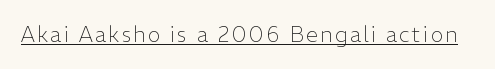
Q: Is the text bold? A: No.
Q: Is the text italic (slanted)? A: No, it is upright.
Q: Is the text underlined? A: Yes.
